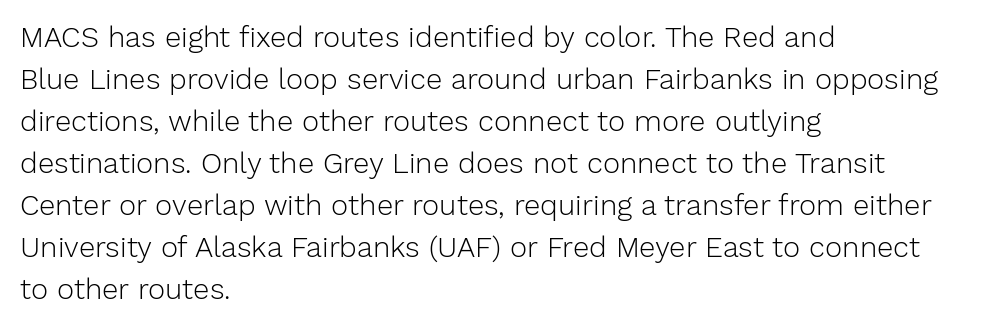
Q: Is the text bold? A: No.
Q: Is the text italic (slanted)? A: No, it is upright.
Q: Is the typeface a serif or a sans-serif typeface? A: Sans-serif.
Q: Is the text underlined? A: No.
Q: How is the paragraph aligned? A: Left-aligned.
Q: Is the spacing between letters normal or unusually wide? A: Normal.
Q: Is the spacing between lines tight, normal or loose? A: Normal.
Q: Width (condensed, normal, or wide)? A: Normal.
Q: Stroke contrast? A: Low.
Q: x-height? A: Medium.
Q: Monospaced? A: No.
